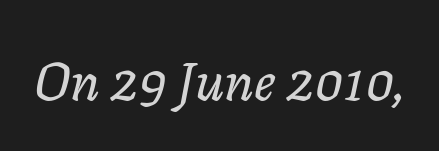
The image shows 53 px text type, italic (leaning right); set normal letter spacing, not underlined; low stroke contrast and a medium x-height.
